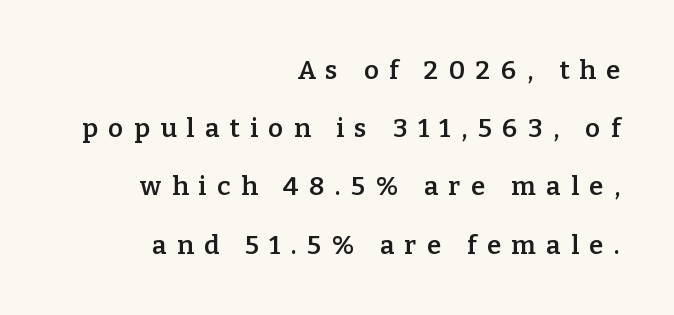
Q: Is the text bold? A: Semi-bold.
Q: Is the text italic (slanted)? A: No, it is upright.
Q: Is the text underlined? A: No.
Q: How is the paragraph aligned? A: Right-aligned.
Q: Is the spacing between letters normal or unusually wide? A: Unusually wide.
Q: Is the spacing between lines tight, normal or loose? A: Loose.
